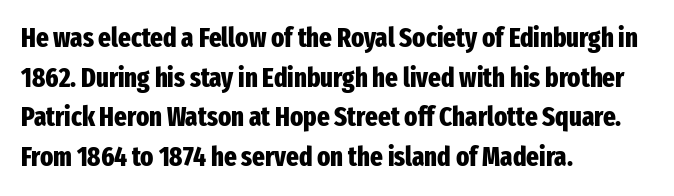
The glyphs are unaccompanied by any horizontal stroke below them. The characters look thick and weighty, a clear bold. Horizontally, the lines are justified to the leading edge only. Successive baselines arrive at the customary interval. Ordinary non-slanted type is in use.
